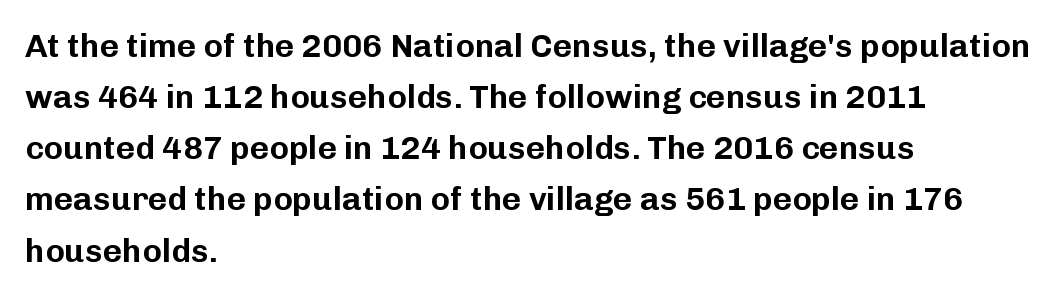
The lines in this sample share a left origin and differ only in where they stop. Compared with typical paragraphs, the rows here are spaced about the same. Compared with typical body copy, the letter spacing here is the same. Check under the words: just untouched page. What kind of face is this? One without serifs — a sans.
